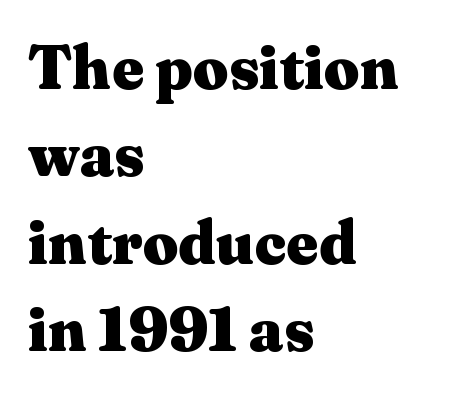
The image shows 62 px heavy, wide serif type, upright; set left-aligned, normal line spacing (1.41x), normal letter spacing, not underlined; medium stroke contrast and a medium x-height.
